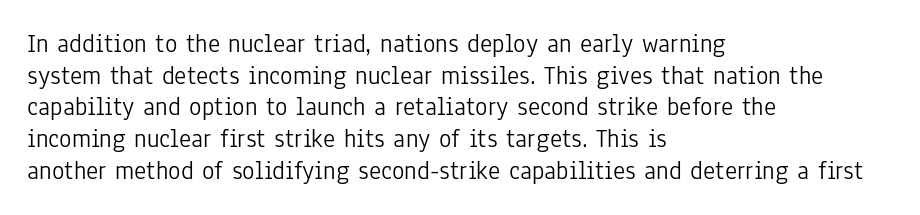
Q: Is the text bold? A: No.
Q: Is the text italic (slanted)? A: No, it is upright.
Q: Is the text underlined? A: No.
Q: How is the paragraph aligned? A: Left-aligned.
Q: Is the spacing between letters normal or unusually wide? A: Normal.
